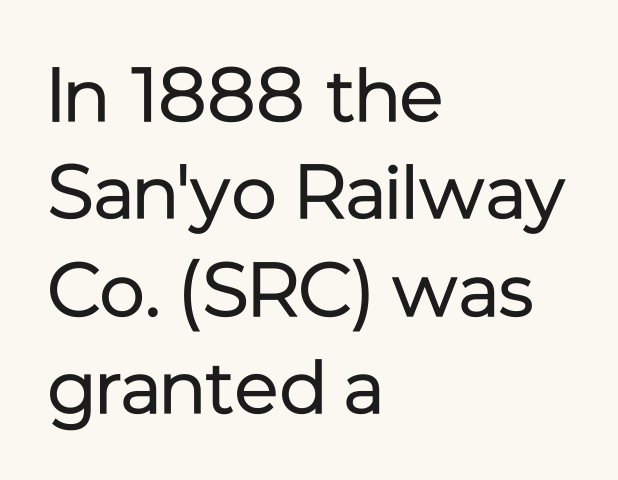
This rendering employs a face without finishing strokes, i.e., a sans-serif. The zone under the glyphs is completely vacant. The typesetter chose a ragged-right arrangement here. Stems and bowls with no extra thickness — not bold. The passage shown is typed in a proportional face where columns would drift. A roman cut, with each character standing at attention.
